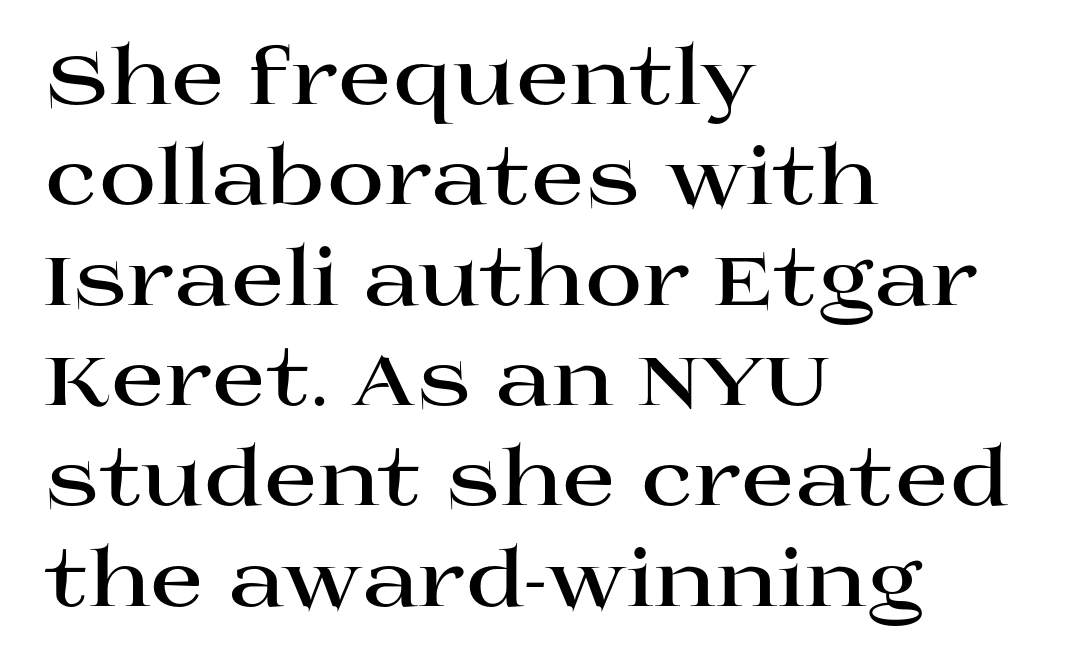
The image shows 79 px bold, wide serif type, upright; set left-aligned, normal line spacing (1.27x), normal letter spacing, not underlined; high stroke contrast and a large x-height.
